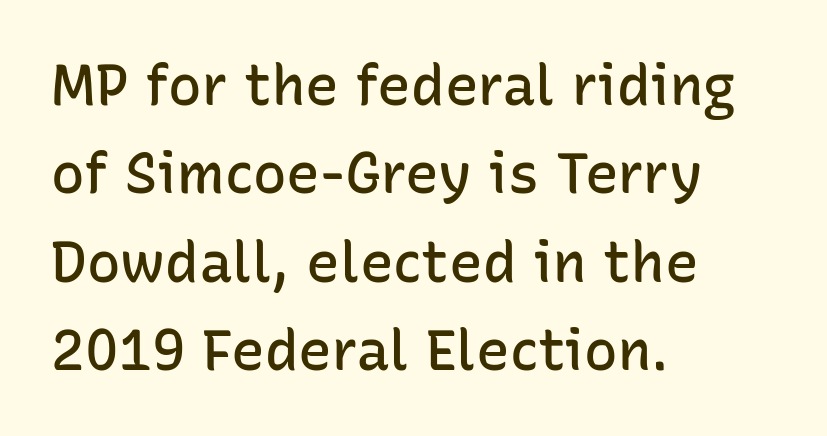
Classification — sans serif. Posture: upright roman. The letterforms sit shoulder to shoulder at normal distance. Varying glyph widths throughout — classic text-font behaviour. Short and long lines alike share a common starting point at left. Nobody drew a line under any word here.
